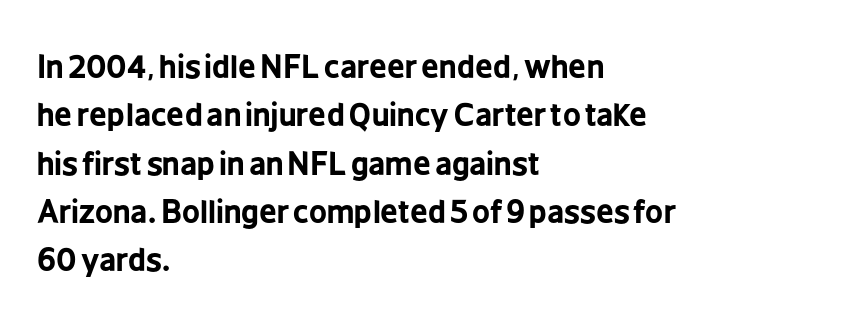
{"serif": "no", "italic": "no", "bold": "yes", "weight": "bold", "width": "condensed", "stroke_contrast": "low", "x_height": "medium", "monospaced": "no", "underline": "no", "align": "left", "line_spacing": "normal", "line_spacing_ratio": 1.56, "letter_spacing": "normal", "letter_spacing_em": 0.0, "glyph_px": 31}
